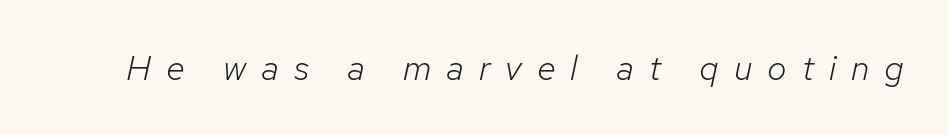
The image shows 35 px light type, italic (leaning right); set unusually wide letter spacing (+0.43 em), not underlined; low stroke contrast and a medium x-height.
